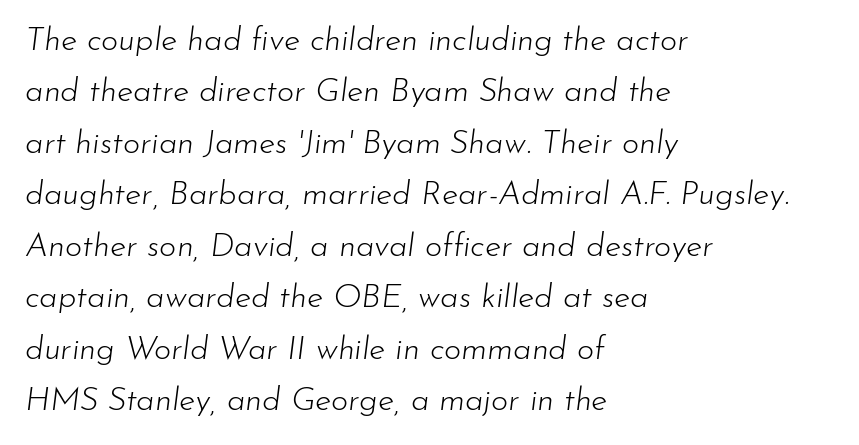
Tracking here is standard; glyphs follow each other at the usual distance. Vertical stems look standard width or narrower in stroke. These lines stack with their left ends in a neat column. Each letter keeps its own natural width here, so spacing adapts to shape.
